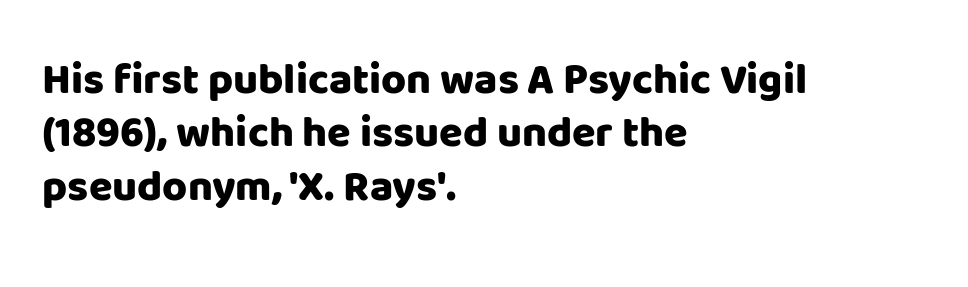
Q: Is the text bold? A: Yes.
Q: Is the text italic (slanted)? A: No, it is upright.
Q: Is the typeface a serif or a sans-serif typeface? A: Sans-serif.
Q: Is the text underlined? A: No.
Q: How is the paragraph aligned? A: Left-aligned.
Q: Is the spacing between letters normal or unusually wide? A: Normal.
Q: Width (condensed, normal, or wide)? A: Normal.
Q: Stroke contrast? A: Low.
Q: x-height? A: Large.
Q: Monospaced? A: No.
